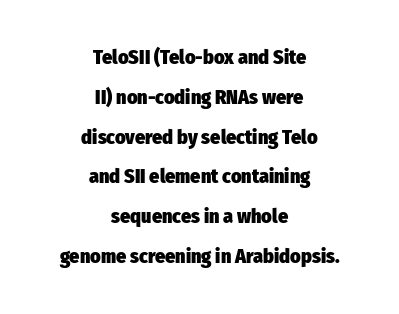
{"italic": "no", "bold": "yes", "underline": "no", "align": "center", "line_spacing": "loose", "line_spacing_ratio": 1.99, "letter_spacing": "normal", "letter_spacing_em": 0.0, "glyph_px": 20}
